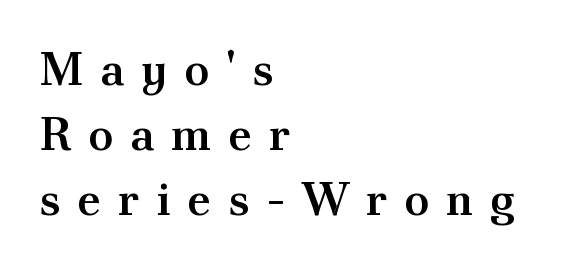
{"serif": "yes", "italic": "no", "bold": "semi", "weight": "semibold", "width": "normal", "stroke_contrast": "medium", "x_height": "small", "monospaced": "no", "underline": "no", "align": "left", "line_spacing": "normal", "line_spacing_ratio": 1.41, "letter_spacing": "wide", "letter_spacing_em": 0.36, "glyph_px": 46}
